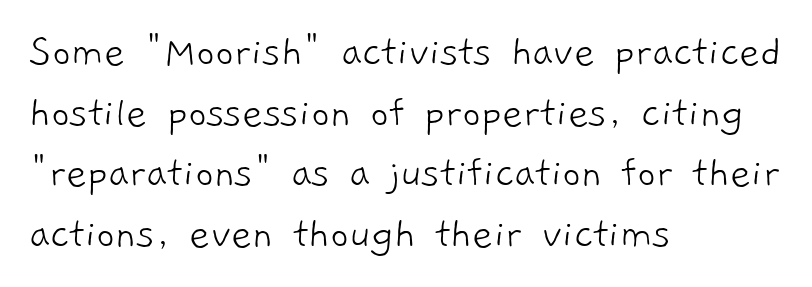
Summary of vertical rhythm: regular, with standard interline spacing. Quick note: underline off. Typographically, this falls in the sans-serif category. The face used here is proportionally spaced, like ordinary book or web type.
